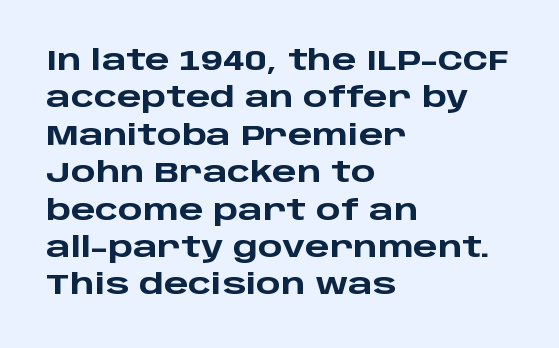
{"serif": "no", "italic": "no", "bold": "yes", "weight": "heavy", "width": "wide", "stroke_contrast": "low", "x_height": "large", "monospaced": "no", "underline": "no", "align": "left", "line_spacing": "normal", "line_spacing_ratio": 1.29, "letter_spacing": "normal", "letter_spacing_em": 0.0, "glyph_px": 29}
